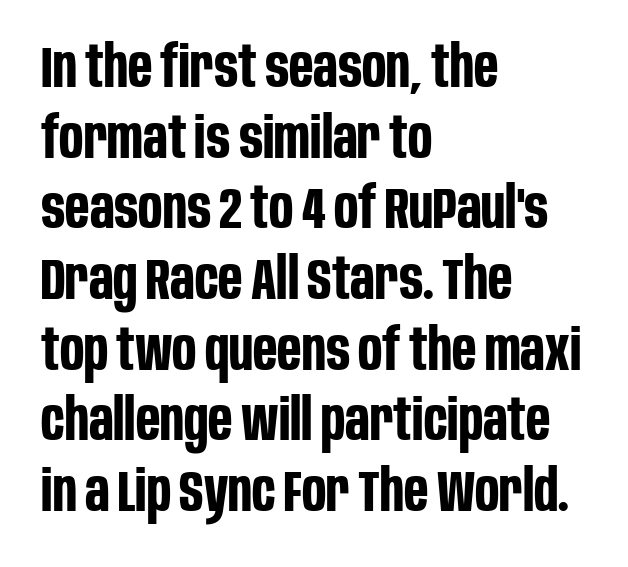
Q: Is the text bold? A: Yes.
Q: Is the text italic (slanted)? A: No, it is upright.
Q: Is the typeface a serif or a sans-serif typeface? A: Sans-serif.
Q: Is the text underlined? A: No.
Q: How is the paragraph aligned? A: Left-aligned.
Q: Is the spacing between letters normal or unusually wide? A: Normal.
Q: Width (condensed, normal, or wide)? A: Condensed.
Q: Stroke contrast? A: Low.
Q: x-height? A: Large.
Q: Monospaced? A: No.
